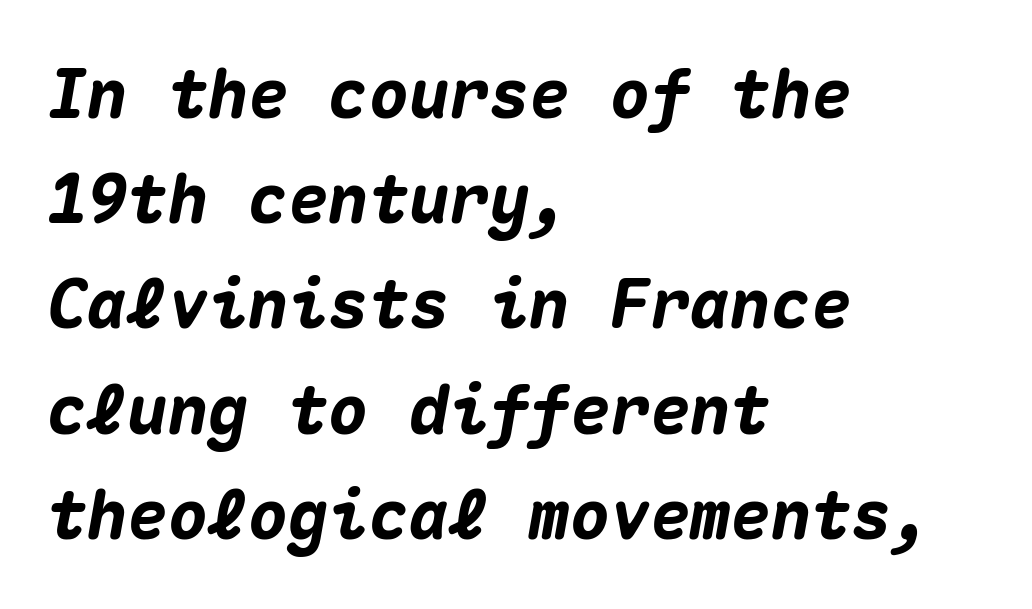
Q: Is the text bold? A: Yes.
Q: Is the text italic (slanted)? A: Yes, it leans right by about 10 degrees.
Q: Is the text underlined? A: No.
Q: How is the paragraph aligned? A: Left-aligned.
Q: Is the spacing between letters normal or unusually wide? A: Normal.
Q: Is the spacing between lines tight, normal or loose? A: Normal.
Q: Width (condensed, normal, or wide)? A: Normal.
Q: Stroke contrast? A: Medium.
Q: x-height? A: Medium.
Q: Monospaced? A: Yes.
